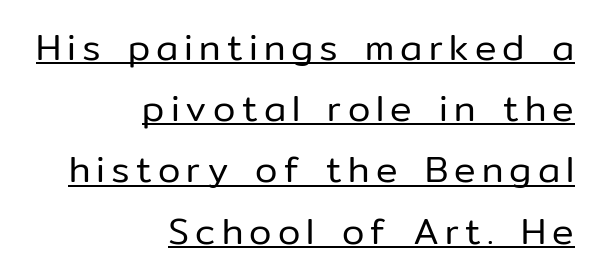
Q: Is the text bold? A: No.
Q: Is the text italic (slanted)? A: No, it is upright.
Q: Is the typeface a serif or a sans-serif typeface? A: Sans-serif.
Q: Is the text underlined? A: Yes.
Q: How is the paragraph aligned? A: Right-aligned.
Q: Is the spacing between lines tight, normal or loose? A: Normal.
Q: Width (condensed, normal, or wide)? A: Normal.
Q: Stroke contrast? A: Low.
Q: x-height? A: Medium.
Q: Monospaced? A: No.
